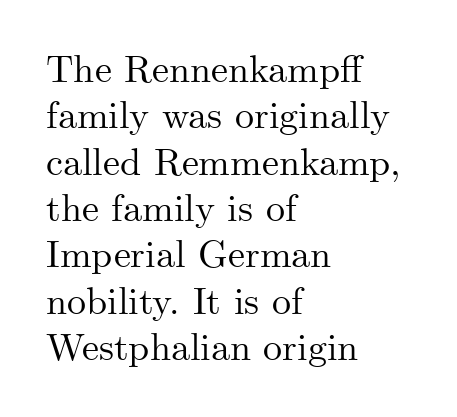
The lettering holds an erect, upright posture throughout. This sample has the flowing, uneven cadence of proportional lettering. Anything drawn beneath the words? Only blank space. Does the copy run flush right? No — it runs flush left. This rendering employs a face with finishing strokes, i.e., a serif. Short note: letters normally spaced.
